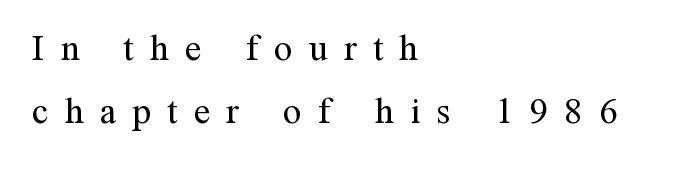
Small tapered or slab feet sit at the stroke ends, so this counts as serif. These lines stack with their left ends in a neat column. Here the designer chose a conventional face with non-uniform glyph widths. Each row of text sits above clean, open space. These lines have a slow, spaced-out rhythm from letter to letter.
